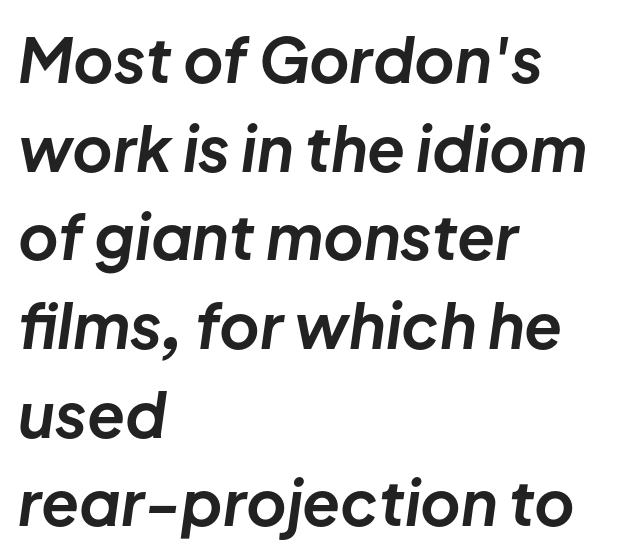
{"italic": "yes", "lean": "right", "slant_degrees": 8, "bold": "yes", "weight": "bold", "width": "normal", "stroke_contrast": "low", "x_height": "medium", "monospaced": "no", "underline": "no", "align": "left", "line_spacing": "normal", "line_spacing_ratio": 1.43, "letter_spacing": "normal", "letter_spacing_em": 0.0, "glyph_px": 62}
